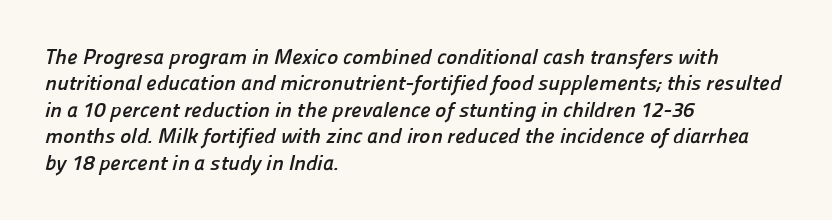
Q: Is the text bold? A: Yes.
Q: Is the text underlined? A: No.
Q: How is the paragraph aligned? A: Left-aligned.
Q: Is the spacing between letters normal or unusually wide? A: Normal.
Q: Is the spacing between lines tight, normal or loose? A: Normal.
